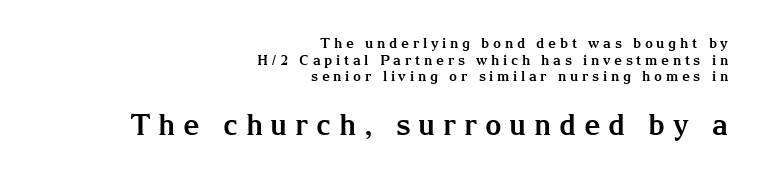
Q: Is the text bold? A: Yes.
Q: Is the text italic (slanted)? A: No, it is upright.
Q: Is the typeface a serif or a sans-serif typeface? A: Serif.
Q: Is the text underlined? A: No.
Q: How is the paragraph aligned? A: Right-aligned.
Q: Is the spacing between letters normal or unusually wide? A: Unusually wide.
Q: Which block of text is set in a larger size, the first (top) or the second (bottom)? A: The second (bottom) one.
Q: Width (condensed, normal, or wide)? A: Normal.
Q: Stroke contrast? A: Medium.
Q: x-height? A: Medium.
Q: Monospaced? A: No.
